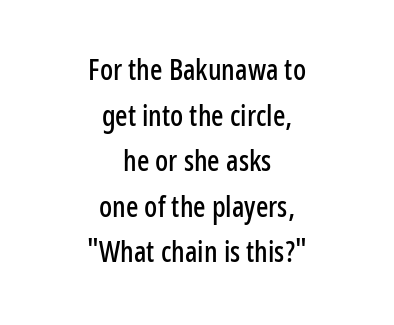
Q: Is the text italic (slanted)? A: No, it is upright.
Q: Is the typeface a serif or a sans-serif typeface? A: Sans-serif.
Q: Is the text underlined? A: No.
Q: How is the paragraph aligned? A: Centered.
Q: Is the spacing between letters normal or unusually wide? A: Normal.
Q: Is the spacing between lines tight, normal or loose? A: Normal.
Q: Width (condensed, normal, or wide)? A: Condensed.
Q: Stroke contrast? A: Low.
Q: x-height? A: Medium.
Q: Monospaced? A: No.
